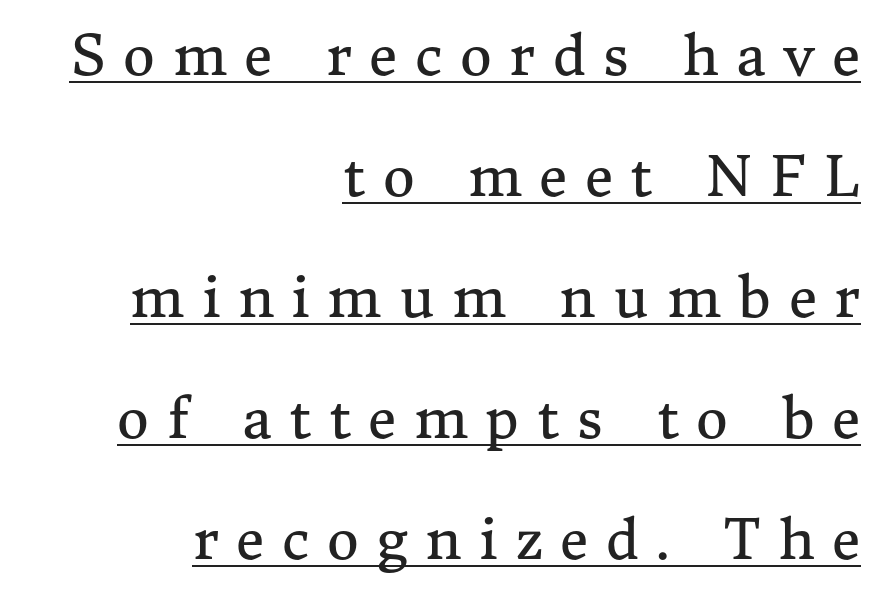
This is roman type, the default non-slanted kind. The typesetter chose a ragged-left arrangement here. The designer went with a serif here, giving each stem small feet. Quick note: underline on. Counters stay open thanks to moderate or lighter strokes. Vertical spacing — loose.
